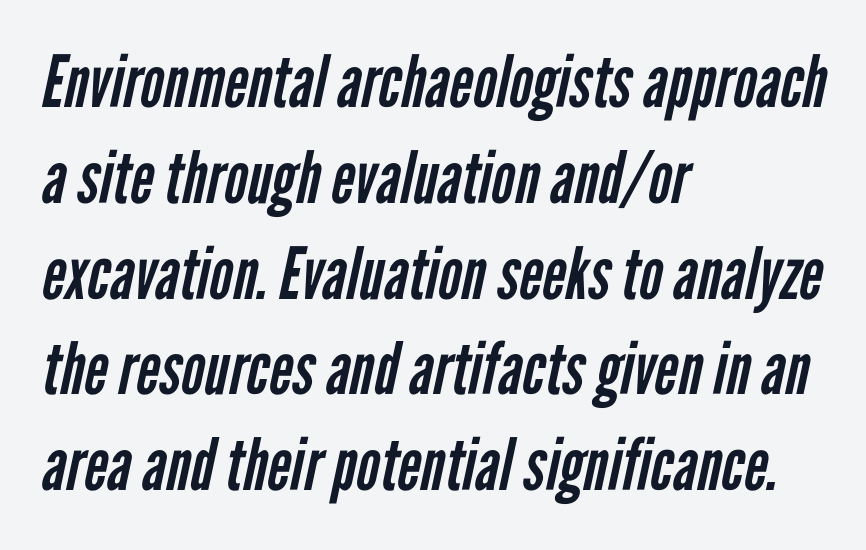
{"serif": "no", "bold": "no", "weight": "regular", "width": "condensed", "stroke_contrast": "low", "x_height": "medium", "monospaced": "no", "underline": "no", "align": "left", "line_spacing": "normal", "line_spacing_ratio": 1.33, "letter_spacing": "normal", "letter_spacing_em": 0.0, "glyph_px": 72}
